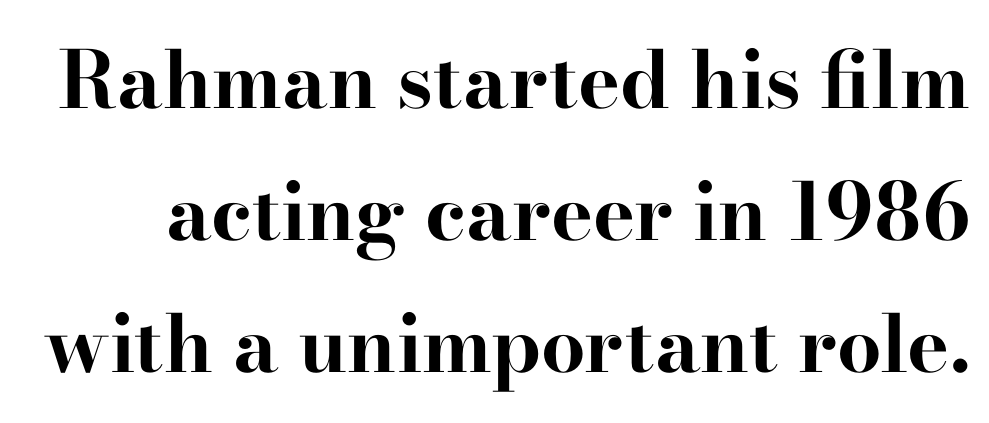
{"serif": "yes", "italic": "no", "bold": "yes", "weight": "bold", "width": "wide", "stroke_contrast": "high", "x_height": "small", "monospaced": "no", "underline": "no", "line_spacing": "normal", "line_spacing_ratio": 1.67, "letter_spacing": "normal", "letter_spacing_em": 0.0, "glyph_px": 79}
